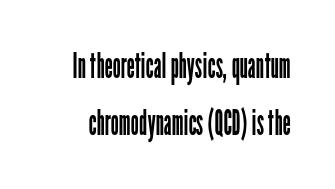
The image shows 36 px regular-weight, condensed sans-serif type, upright; set normal line spacing (1.58x), normal letter spacing, not underlined; low stroke contrast and a medium x-height.
